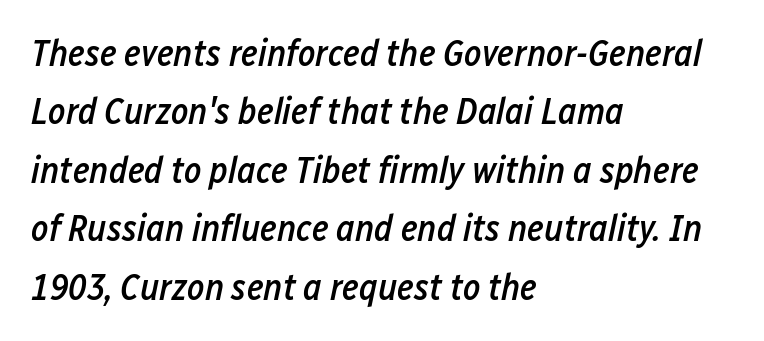
Q: Is the text bold? A: Semi-bold.
Q: Is the text italic (slanted)? A: Yes, it leans right by about 12 degrees.
Q: Is the text underlined? A: No.
Q: How is the paragraph aligned? A: Left-aligned.
Q: Is the spacing between letters normal or unusually wide? A: Normal.
Q: Is the spacing between lines tight, normal or loose? A: Normal.
Q: Width (condensed, normal, or wide)? A: Condensed.
Q: Stroke contrast? A: Low.
Q: x-height? A: Medium.
Q: Monospaced? A: No.
